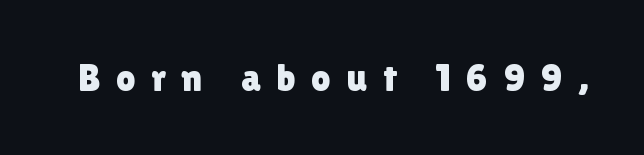
Looks like regular typesetting: each glyph gets only the width it needs. Nothing sits at the stroke ends, so this counts as sans-serif. You can tell it's not italic because the verticals are truly vertical. Glance below the letters and you will spot only blank space. A typesetter would call this heavily tracked-out type.
